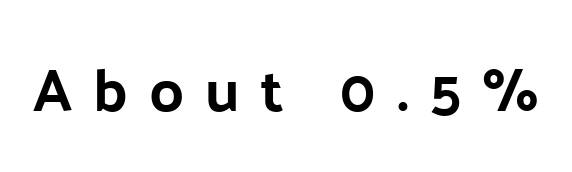
Q: Is the text italic (slanted)? A: No, it is upright.
Q: Is the typeface a serif or a sans-serif typeface? A: Sans-serif.
Q: Is the text underlined? A: No.
Q: Is the spacing between letters normal or unusually wide? A: Unusually wide.
Q: Width (condensed, normal, or wide)? A: Normal.
Q: Stroke contrast? A: Low.
Q: x-height? A: Medium.
Q: Monospaced? A: No.
